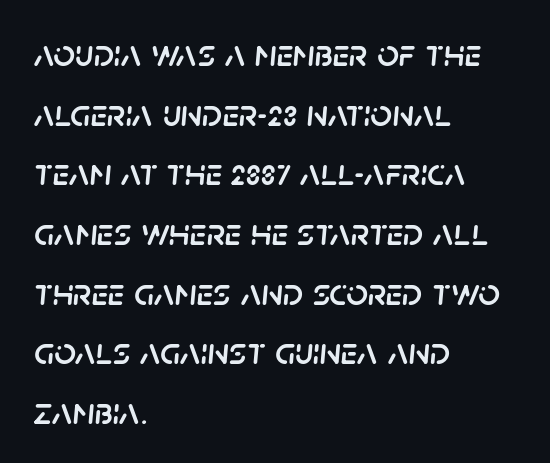
Q: Is the text italic (slanted)? A: Yes, it leans right by about 5 degrees.
Q: Is the text underlined? A: No.
Q: How is the paragraph aligned? A: Left-aligned.
Q: Is the spacing between letters normal or unusually wide? A: Normal.
Q: Is the spacing between lines tight, normal or loose? A: Normal.
Q: Width (condensed, normal, or wide)? A: Normal.
Q: Stroke contrast? A: Low.
Q: x-height? A: Large.
Q: Monospaced? A: No.
